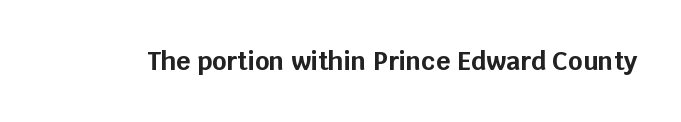
{"italic": "no", "bold": "yes", "underline": "no", "letter_spacing": "normal", "letter_spacing_em": 0.0, "glyph_px": 25}
